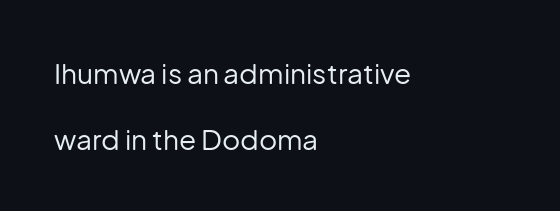
Q: Is the text bold? A: No.
Q: Is the text italic (slanted)? A: No, it is upright.
Q: Is the typeface a serif or a sans-serif typeface? A: Sans-serif.
Q: Is the text underlined? A: No.
Q: How is the paragraph aligned? A: Left-aligned.
Q: Is the spacing between letters normal or unusually wide? A: Normal.
Q: Is the spacing between lines tight, normal or loose? A: Loose.
Q: Width (condensed, normal, or wide)? A: Normal.
Q: Stroke contrast? A: Low.
Q: x-height? A: Medium.
Q: Monospaced? A: No.
